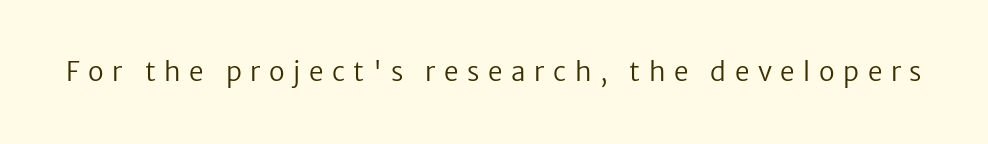
{"italic": "no", "bold": "no", "underline": "no", "letter_spacing": "wide", "letter_spacing_em": 0.33, "glyph_px": 26}
